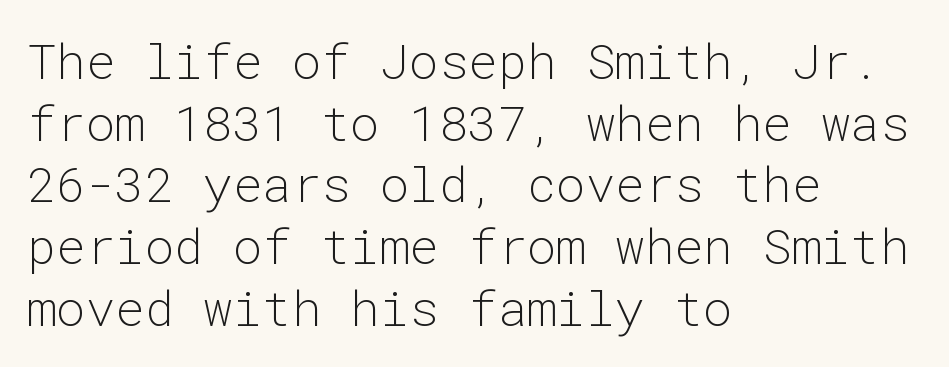
Q: Is the text bold? A: No.
Q: Is the text italic (slanted)? A: No, it is upright.
Q: Is the typeface a serif or a sans-serif typeface? A: Sans-serif.
Q: Is the text underlined? A: No.
Q: How is the paragraph aligned? A: Left-aligned.
Q: Is the spacing between letters normal or unusually wide? A: Normal.
Q: Is the spacing between lines tight, normal or loose? A: Normal.
Q: Width (condensed, normal, or wide)? A: Normal.
Q: Stroke contrast? A: Low.
Q: x-height? A: Medium.
Q: Monospaced? A: Yes.
